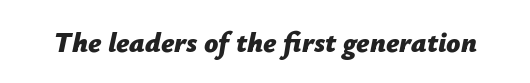
Words appear dense and cohesive because spacing is normal. The font is running at its bold setting. The font's italic variant was chosen for this text. Unmarked baselines from the first word to the last. The letters advance in unequal steps, a hallmark of proportional type.
